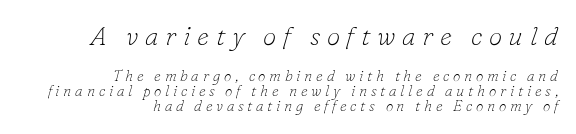
The image shows 27 px text type, italic (leaning right); set right-aligned, tight line spacing (0.99x), unusually wide letter spacing (+0.25 em), not underlined; the first (top) block is 1.8x larger.
